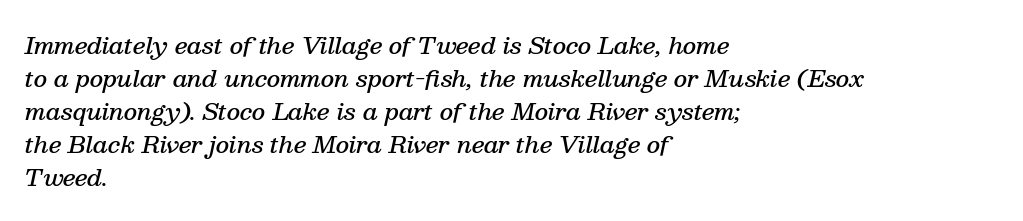
Caption: standard tracking, unaltered. This rendering uses left alignment, leaving the right contour irregular. Bold? Not quite — semibold, heavier than regular but stopping short. The passage shown is not underscored anywhere. Quick note: italic.
